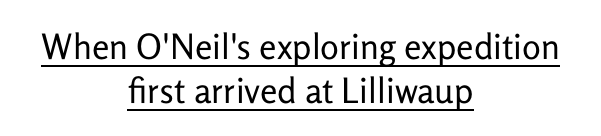
The image shows 35 px regular-weight sans-serif type, upright; set centered, normal line spacing (1.25x), normal letter spacing, underlined; low stroke contrast and a medium x-height.
